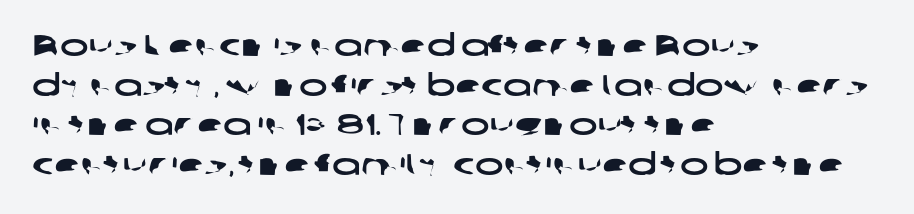
{"serif": "no", "width": "wide", "stroke_contrast": "low", "x_height": "medium", "monospaced": "no", "underline": "no", "align": "left", "line_spacing": "normal", "line_spacing_ratio": 1.32, "letter_spacing": "normal", "letter_spacing_em": 0.0, "glyph_px": 30}
